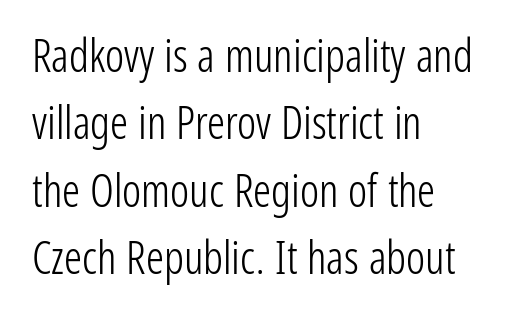
Q: Is the text bold? A: No.
Q: Is the text italic (slanted)? A: No, it is upright.
Q: Is the typeface a serif or a sans-serif typeface? A: Sans-serif.
Q: Is the text underlined? A: No.
Q: How is the paragraph aligned? A: Left-aligned.
Q: Is the spacing between letters normal or unusually wide? A: Normal.
Q: Is the spacing between lines tight, normal or loose? A: Normal.
Q: Width (condensed, normal, or wide)? A: Condensed.
Q: Stroke contrast? A: Low.
Q: x-height? A: Medium.
Q: Monospaced? A: No.
